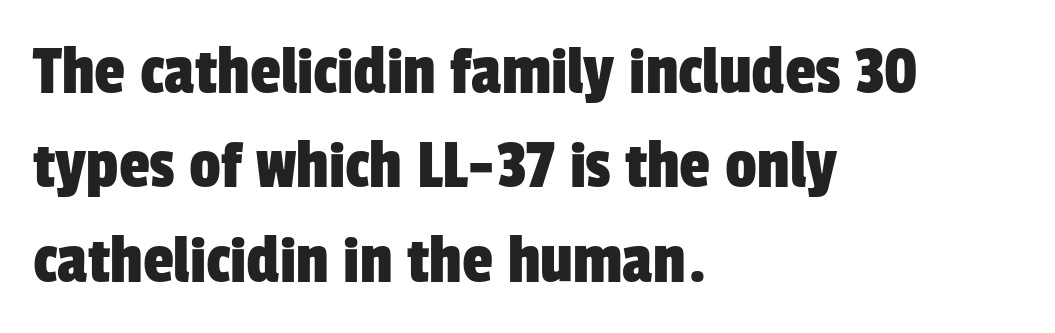
{"serif": "no", "width": "condensed", "stroke_contrast": "low", "x_height": "medium", "monospaced": "no", "underline": "no", "align": "left", "line_spacing": "normal", "line_spacing_ratio": 1.35, "letter_spacing": "normal", "letter_spacing_em": 0.0, "glyph_px": 70}
